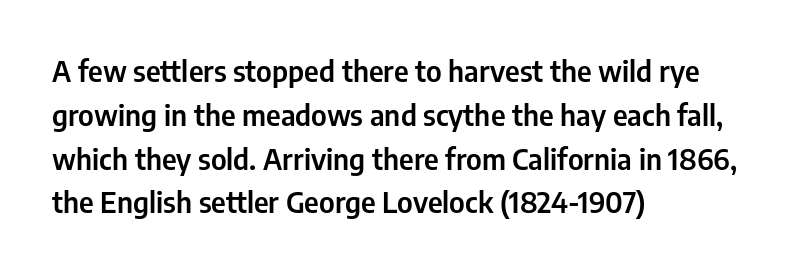
Q: Is the text italic (slanted)? A: No, it is upright.
Q: Is the typeface a serif or a sans-serif typeface? A: Sans-serif.
Q: Is the text underlined? A: No.
Q: How is the paragraph aligned? A: Left-aligned.
Q: Is the spacing between letters normal or unusually wide? A: Normal.
Q: Is the spacing between lines tight, normal or loose? A: Normal.
Q: Width (condensed, normal, or wide)? A: Condensed.
Q: Stroke contrast? A: Low.
Q: x-height? A: Medium.
Q: Monospaced? A: No.
